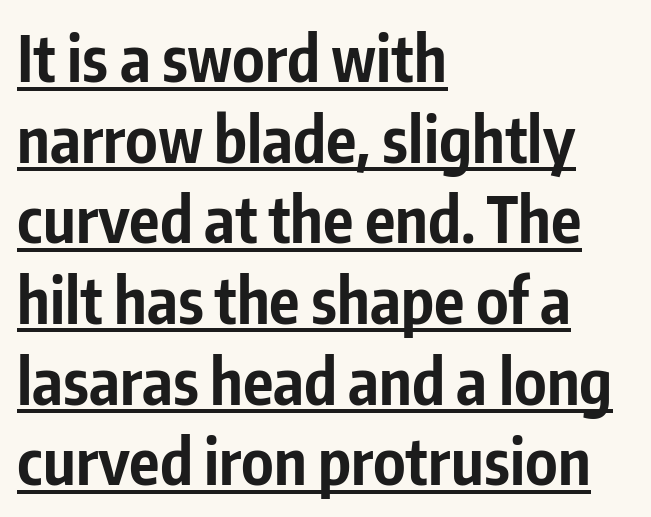
{"serif": "no", "italic": "no", "bold": "yes", "weight": "bold", "width": "condensed", "stroke_contrast": "low", "x_height": "medium", "monospaced": "no", "underline": "yes", "align": "left", "line_spacing": "normal", "line_spacing_ratio": 1.28, "letter_spacing": "normal", "letter_spacing_em": 0.0, "glyph_px": 63}
